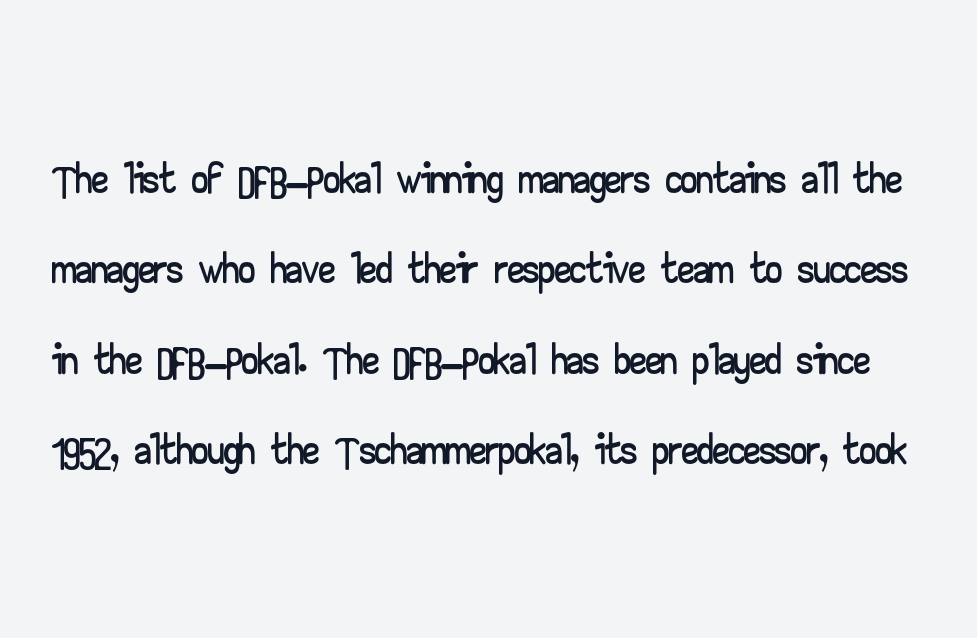
Q: Is the text italic (slanted)? A: No, it is upright.
Q: Is the typeface a serif or a sans-serif typeface? A: Sans-serif.
Q: Is the text underlined? A: No.
Q: Is the spacing between letters normal or unusually wide? A: Normal.
Q: Is the spacing between lines tight, normal or loose? A: Normal.
Q: Width (condensed, normal, or wide)? A: Wide.
Q: Stroke contrast? A: Low.
Q: x-height? A: Small.
Q: Monospaced? A: No.
